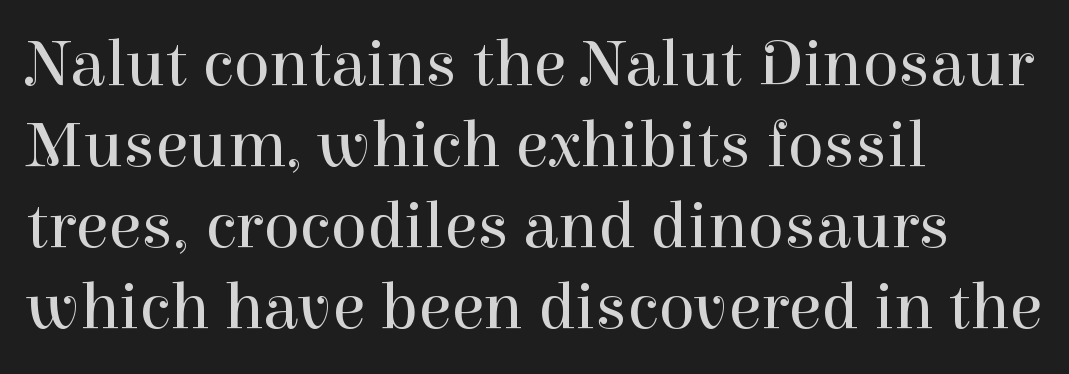
The image shows 67 px regular-weight serif type, upright; set left-aligned, line spacing 1.21x, normal letter spacing, not underlined; high stroke contrast and a medium x-height.
